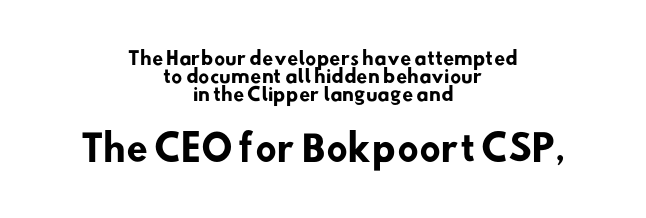
{"serif": "no", "bold": "yes", "weight": "heavy", "width": "normal", "stroke_contrast": "low", "x_height": "small", "monospaced": "no", "underline": "no", "align": "center", "line_spacing": "tight", "line_spacing_ratio": 1.01, "letter_spacing": "normal", "letter_spacing_em": 0.0, "larger_block": "second", "size_ratio": 1.94, "glyph_px": 35}
